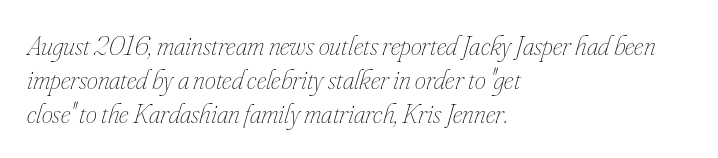
{"italic": "yes", "lean": "right", "slant_degrees": 16, "bold": "no", "weight": "thin", "width": "condensed", "stroke_contrast": "low", "x_height": "small", "monospaced": "no", "underline": "no", "align": "left", "line_spacing_ratio": 1.21, "letter_spacing": "normal", "letter_spacing_em": 0.0, "glyph_px": 28}
